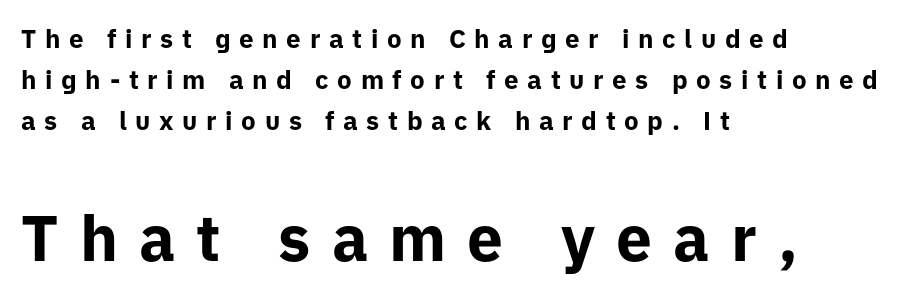
Q: Is the text bold? A: Yes.
Q: Is the text italic (slanted)? A: No, it is upright.
Q: Is the typeface a serif or a sans-serif typeface? A: Sans-serif.
Q: Is the text underlined? A: No.
Q: How is the paragraph aligned? A: Left-aligned.
Q: Is the spacing between letters normal or unusually wide? A: Unusually wide.
Q: Is the spacing between lines tight, normal or loose? A: Normal.
Q: Which block of text is set in a larger size, the first (top) or the second (bottom)? A: The second (bottom) one.
Q: Width (condensed, normal, or wide)? A: Normal.
Q: Stroke contrast? A: Low.
Q: x-height? A: Medium.
Q: Monospaced? A: No.
